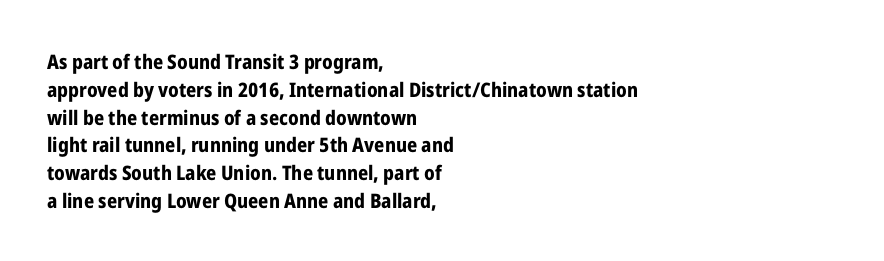
The image shows 20 px bold type, upright; set left-aligned, normal line spacing (1.39x), normal letter spacing, not underlined.
